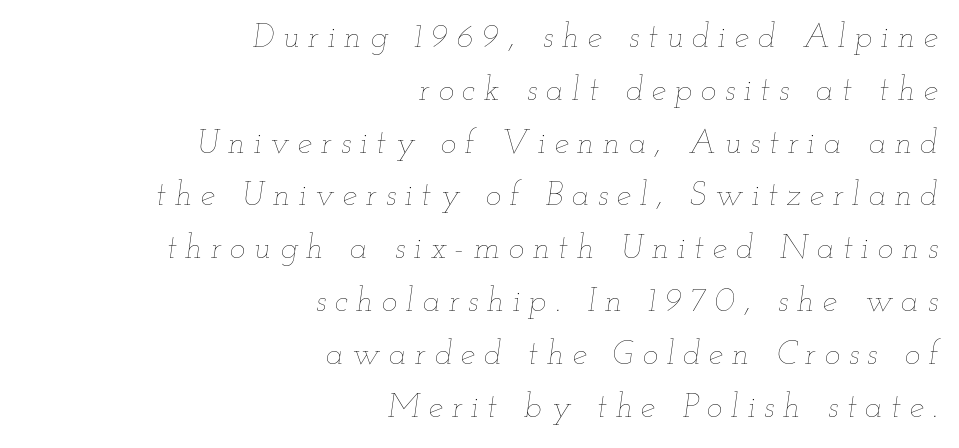
{"italic": "yes", "lean": "right", "slant_degrees": 12, "bold": "no", "weight": "thin", "width": "wide", "stroke_contrast": "low", "x_height": "small", "monospaced": "no", "underline": "no", "align": "right", "line_spacing": "normal", "line_spacing_ratio": 1.6, "letter_spacing": "wide", "letter_spacing_em": 0.26, "glyph_px": 33}
